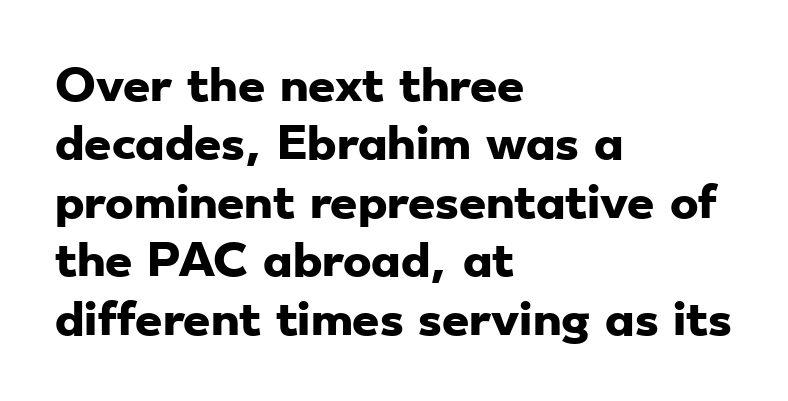
Q: Is the text bold? A: Yes.
Q: Is the typeface a serif or a sans-serif typeface? A: Sans-serif.
Q: Is the text underlined? A: No.
Q: How is the paragraph aligned? A: Left-aligned.
Q: Is the spacing between letters normal or unusually wide? A: Normal.
Q: Is the spacing between lines tight, normal or loose? A: Normal.
Q: Width (condensed, normal, or wide)? A: Wide.
Q: Stroke contrast? A: Low.
Q: x-height? A: Small.
Q: Monospaced? A: No.
